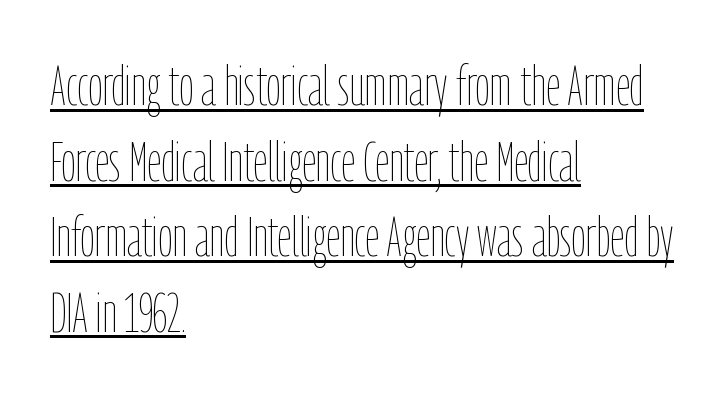
{"italic": "no", "bold": "no", "weight": "thin", "width": "condensed", "stroke_contrast": "low", "x_height": "medium", "monospaced": "no", "underline": "yes", "align": "left", "line_spacing": "normal", "line_spacing_ratio": 1.35, "letter_spacing": "normal", "letter_spacing_em": 0.0, "glyph_px": 56}
